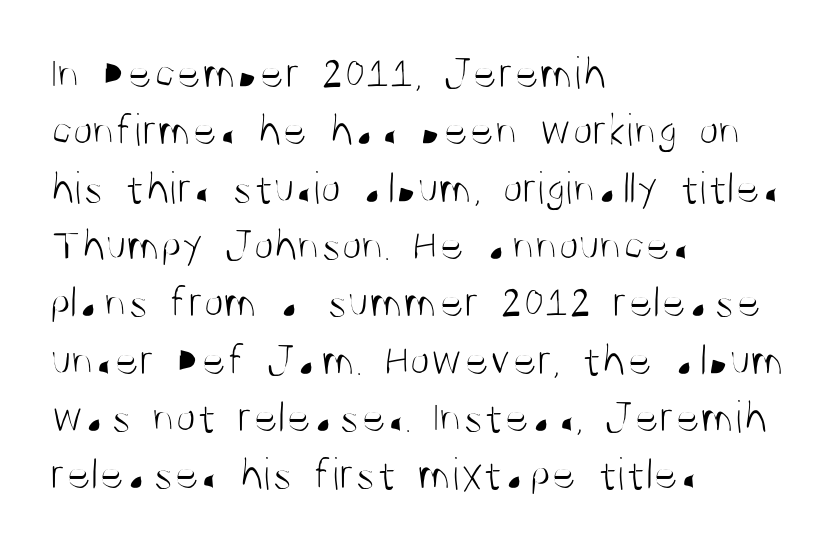
{"serif": "no", "italic": "no", "bold": "no", "weight": "light", "width": "condensed", "stroke_contrast": "medium", "x_height": "large", "monospaced": "no", "underline": "no", "align": "left", "line_spacing_ratio": 1.22, "letter_spacing": "normal", "letter_spacing_em": 0.0, "glyph_px": 47}
